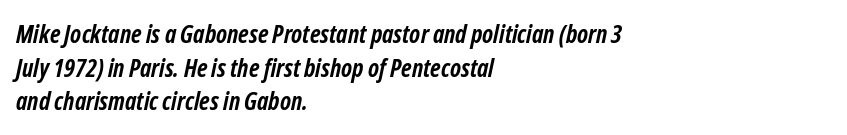
Q: Is the text bold? A: Yes.
Q: Is the text italic (slanted)? A: Yes, it leans right by about 12 degrees.
Q: Is the text underlined? A: No.
Q: How is the paragraph aligned? A: Left-aligned.
Q: Is the spacing between letters normal or unusually wide? A: Normal.
Q: Is the spacing between lines tight, normal or loose? A: Normal.
